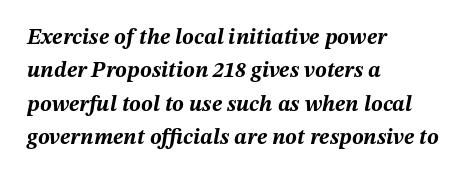
The lines sit at an ordinary, default distance from one another. The letters are bold, with thick, heavy strokes. The rag falls on the right side of this text block. Nothing unusual about the tracking: characters are spaced as the font intends. Rule under the text: the space is simply empty. The text carries the slant typical of an italic or oblique font.
